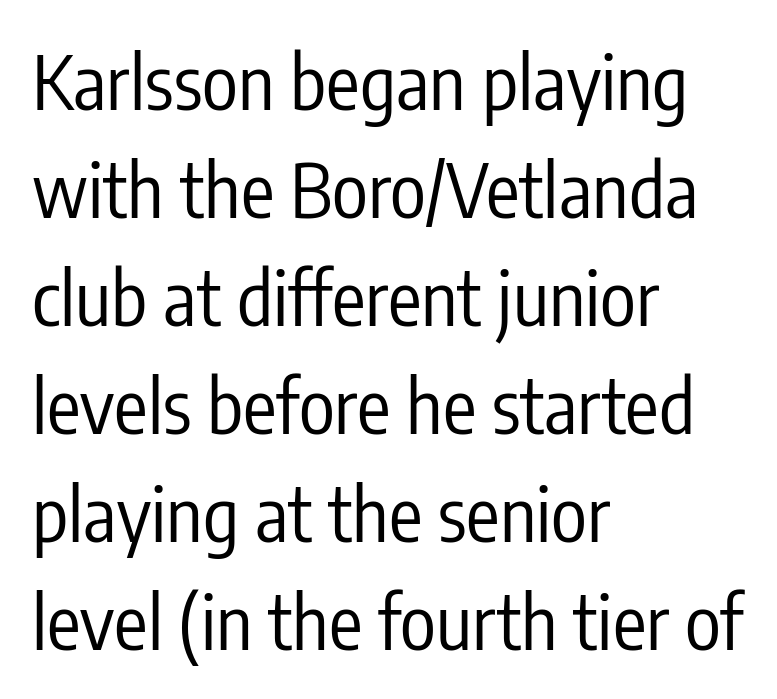
The letters advance in unequal steps, a hallmark of proportional type. If you measured baseline to baseline, you'd find a middling distance. A classic flush-left, rag-right setting is used for this passage. The passage shown is typeset with a sans-serif family.
